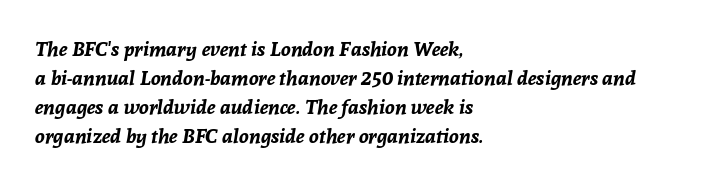
Q: Is the text bold? A: Yes.
Q: Is the text italic (slanted)? A: Yes, it leans right by about 8 degrees.
Q: Is the text underlined? A: No.
Q: How is the paragraph aligned? A: Left-aligned.
Q: Is the spacing between letters normal or unusually wide? A: Normal.
Q: Is the spacing between lines tight, normal or loose? A: Normal.
